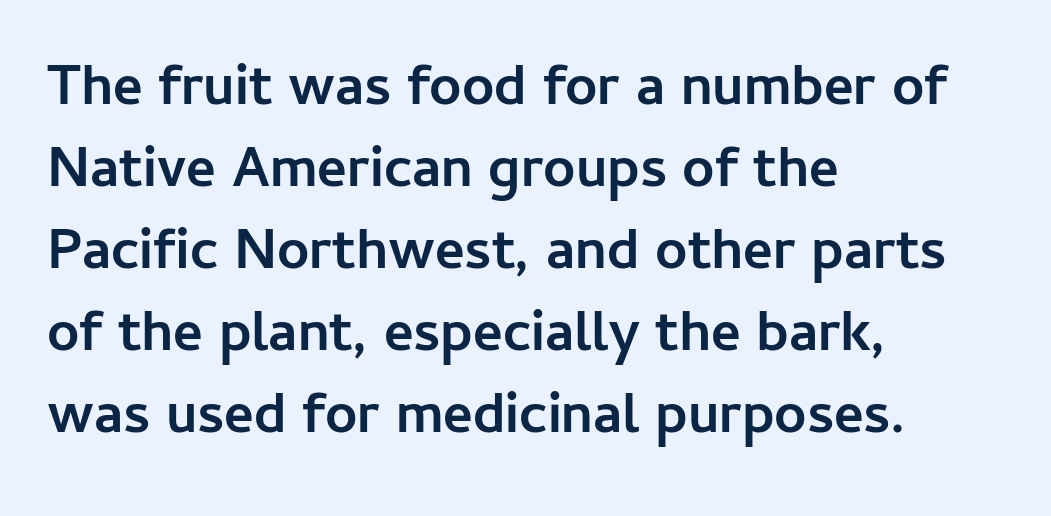
{"serif": "no", "italic": "no", "bold": "yes", "weight": "semibold", "width": "normal", "stroke_contrast": "low", "x_height": "medium", "monospaced": "no", "underline": "no", "align": "left", "line_spacing": "normal", "line_spacing_ratio": 1.44, "letter_spacing": "normal", "letter_spacing_em": 0.0, "glyph_px": 57}
